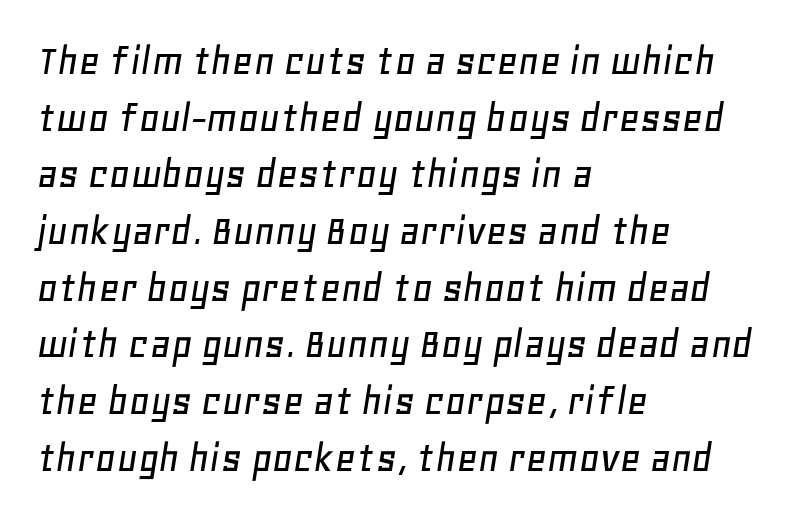
Q: Is the text italic (slanted)? A: Yes, it leans right by about 11 degrees.
Q: Is the text underlined? A: No.
Q: How is the paragraph aligned? A: Left-aligned.
Q: Is the spacing between letters normal or unusually wide? A: Normal.
Q: Is the spacing between lines tight, normal or loose? A: Normal.
Q: Width (condensed, normal, or wide)? A: Normal.
Q: Stroke contrast? A: Low.
Q: x-height? A: Large.
Q: Monospaced? A: No.
